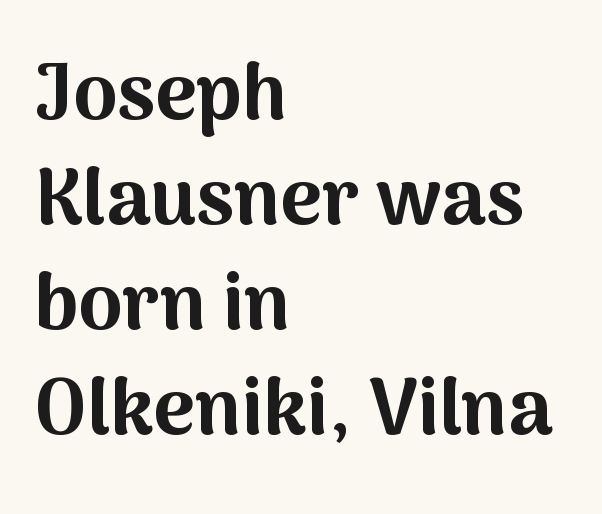
{"serif": "no", "italic": "no", "bold": "yes", "weight": "bold", "width": "normal", "stroke_contrast": "medium", "x_height": "medium", "monospaced": "no", "underline": "no", "align": "left", "line_spacing": "normal", "line_spacing_ratio": 1.33, "letter_spacing": "normal", "letter_spacing_em": 0.0, "glyph_px": 79}
